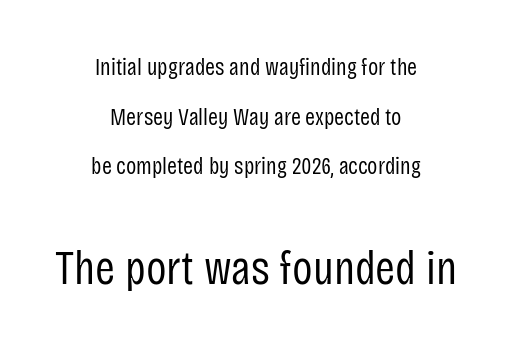
The image shows 48 px regular-weight, condensed sans-serif type, upright; set centered, loose line spacing (2.07x), normal letter spacing, not underlined; the second (bottom) block is 2.0x larger; low stroke contrast and a large x-height.
